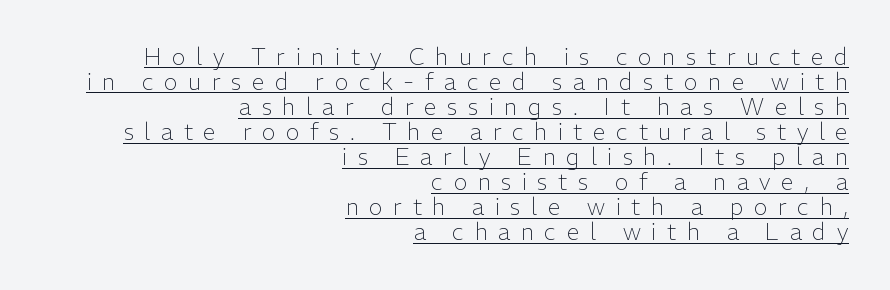
{"italic": "no", "bold": "no", "underline": "yes", "align": "right", "line_spacing": "tight", "line_spacing_ratio": 1.09, "letter_spacing": "wide", "letter_spacing_em": 0.46, "glyph_px": 23}
